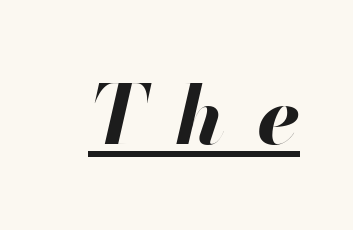
Students, observe the line beneath the letters — that is underlining. The letters are slanted; this is an italic face. Here the designer chose a conventional face with non-uniform glyph widths. What stands out about the letter spacing? Its width — letters are far apart. Pretty heavy lettering here — definitely bold.
